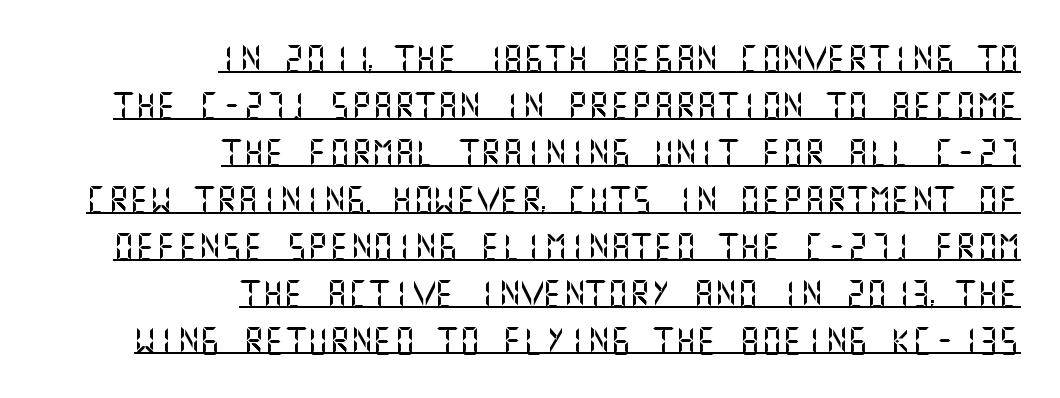
No italicization has been applied; the sample stays upright. Reading down the block, your eye finds every line finishing at a fixed right position. Observe the ordinary spacing: letters are neighbours, not strangers. A continuous stroke trails under the words, as in a hyperlink.
